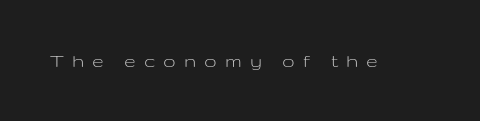
{"italic": "no", "bold": "no", "underline": "no", "letter_spacing": "wide", "letter_spacing_em": 0.38, "glyph_px": 21}
